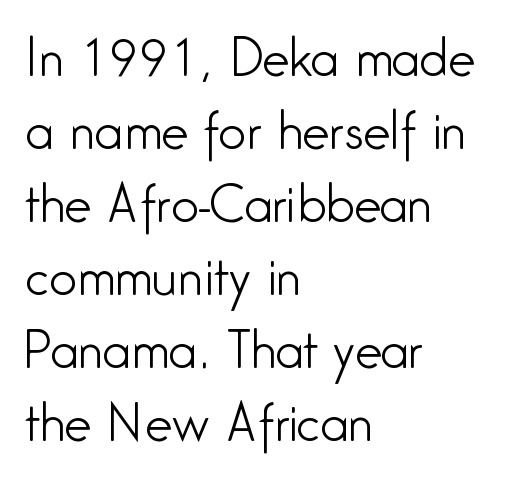
Classification — sans serif. Visually the block forms a straight wall on the left and a jagged coastline on the right. You could call the tracking neutral — neither tight nor loose. The strokes are not fattened; the text isn't bold. This rendering features lettering with no underline.
